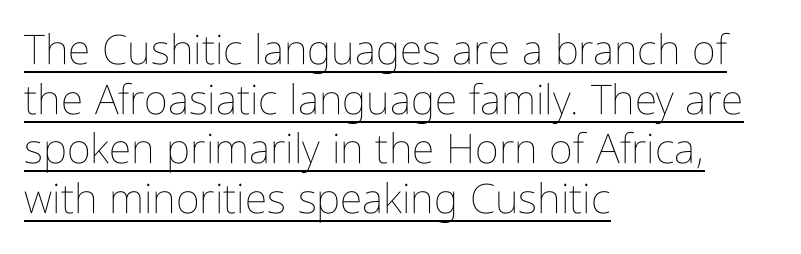
The image shows 41 px thin, condensed type, upright; set left-aligned, line spacing 1.21x, normal letter spacing, underlined; low stroke contrast and a medium x-height.
